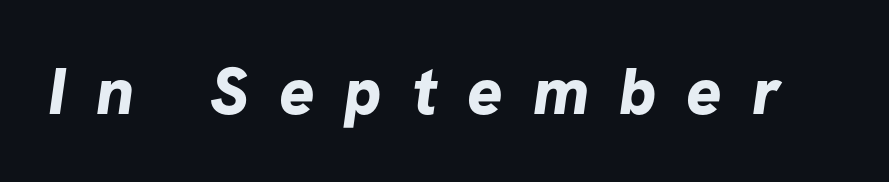
The image shows 66 px bold sans-serif type; set unusually wide letter spacing (+0.45 em), not underlined; low stroke contrast and a medium x-height.
